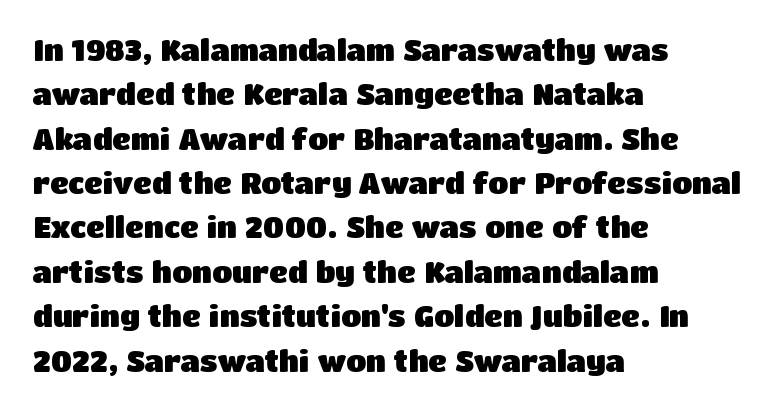
The image shows 29 px heavy sans-serif type, upright; set left-aligned, normal line spacing (1.53x), normal letter spacing, not underlined; low stroke contrast and a large x-height.
